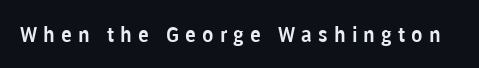
Check under the words: just untouched page. Is there any slant? The stems are plumb. Short note: letters widely spaced.
